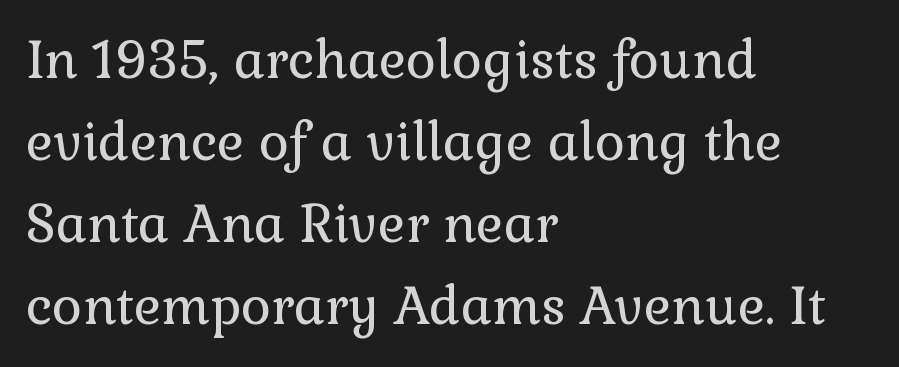
This is the regular roman posture of the typeface. Think of a printed novel: that variable character pitch is what you see here. Alignment: flush left. Classification — serif. The letterforms sit shoulder to shoulder at normal distance.
